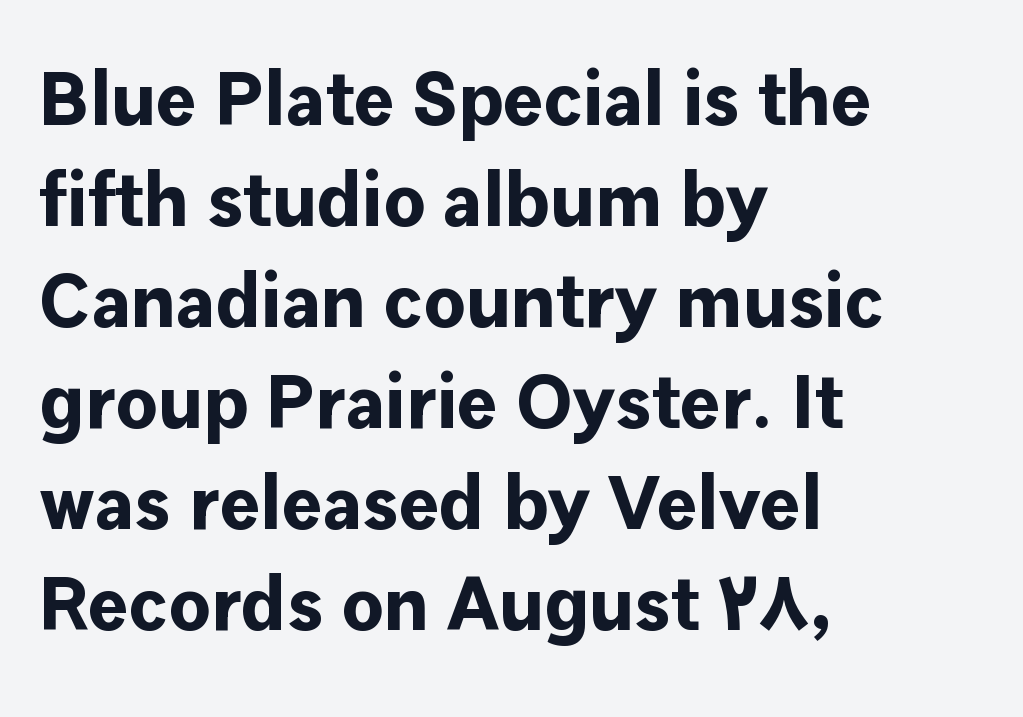
{"serif": "no", "italic": "no", "bold": "yes", "weight": "bold", "width": "normal", "stroke_contrast": "low", "x_height": "medium", "monospaced": "no", "underline": "no", "align": "left", "line_spacing": "normal", "line_spacing_ratio": 1.33, "letter_spacing": "normal", "letter_spacing_em": 0.0, "glyph_px": 76}
